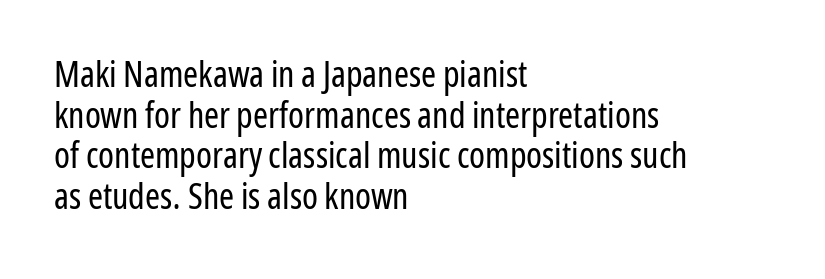
The image shows 36 px regular-weight, condensed sans-serif type, upright; set left-aligned, tight line spacing (1.13x), normal letter spacing, not underlined; low stroke contrast and a medium x-height.
